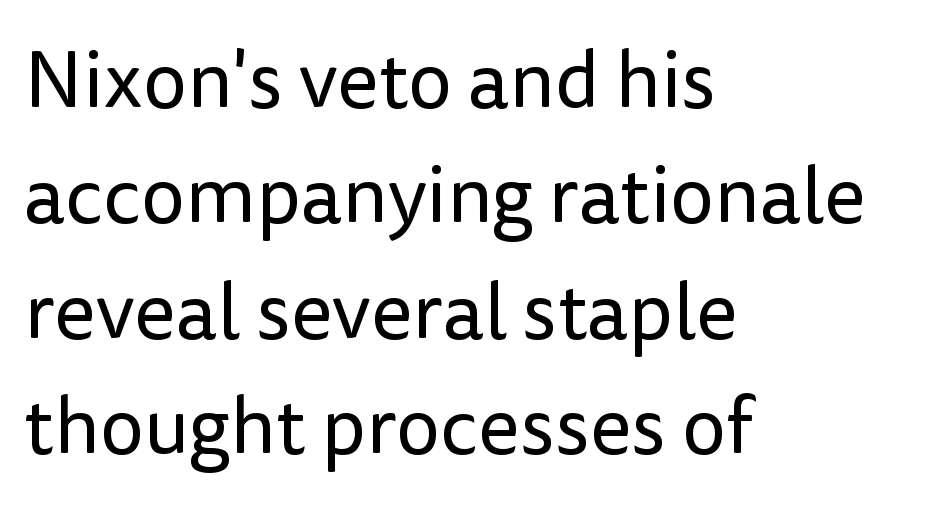
Q: Is the text bold? A: No.
Q: Is the text italic (slanted)? A: No, it is upright.
Q: Is the typeface a serif or a sans-serif typeface? A: Sans-serif.
Q: Is the text underlined? A: No.
Q: How is the paragraph aligned? A: Left-aligned.
Q: Is the spacing between letters normal or unusually wide? A: Normal.
Q: Is the spacing between lines tight, normal or loose? A: Normal.
Q: Width (condensed, normal, or wide)? A: Normal.
Q: Stroke contrast? A: Low.
Q: x-height? A: Medium.
Q: Monospaced? A: No.
